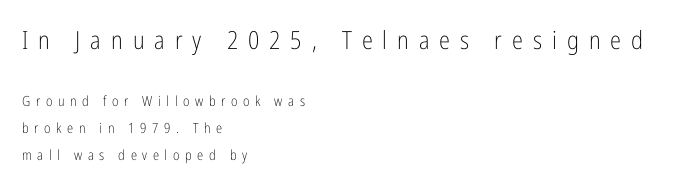
The space between consecutive lines is lavish. Underline: absent. These lines stack with their left ends in a neat column. Two sizes are in play, and the larger belongs to the first block. The tracking reads as deliberately expanded to a designer's eye.
